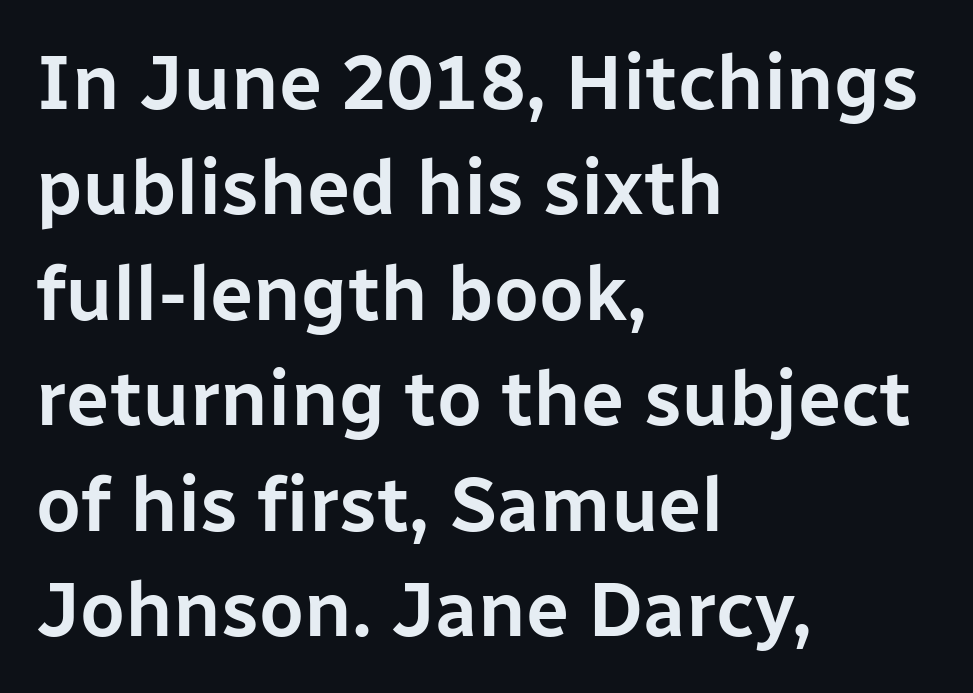
This sample has the flowing, uneven cadence of proportional lettering. Typeset ragged right — the left edge is the straight one. Typographically, this falls in the sans-serif category. Successive baselines arrive at the customary interval. Nobody drew a line under any word here.
